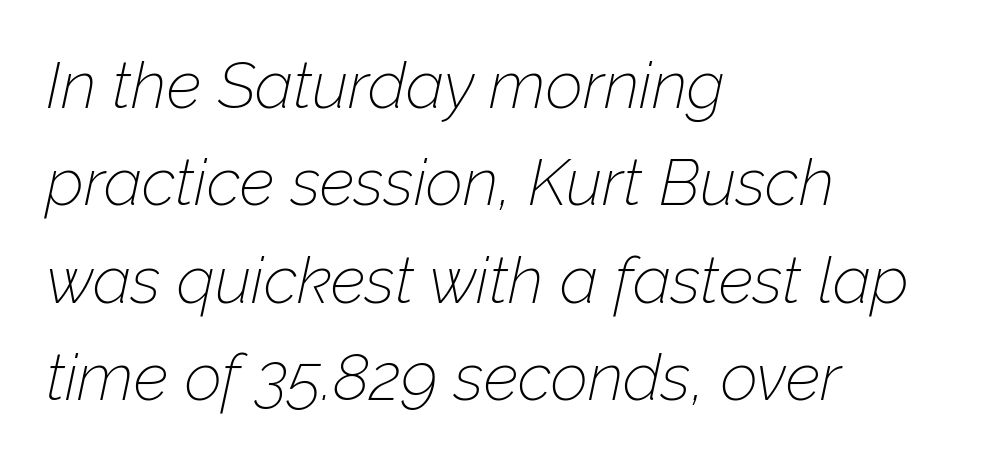
Every row of glyphs begins at an identical x-position on the left. Rendered with sloped, italic letterforms. Regular leading. Descenders hang freely into open space.
